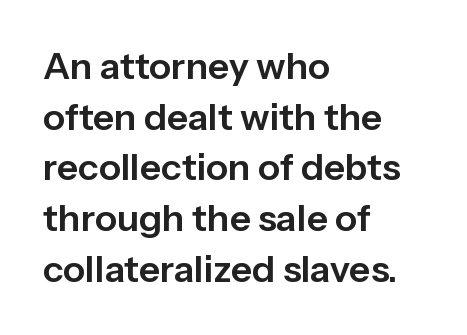
{"serif": "no", "italic": "no", "width": "normal", "stroke_contrast": "low", "x_height": "medium", "monospaced": "no", "underline": "no", "align": "left", "line_spacing": "normal", "line_spacing_ratio": 1.37, "letter_spacing": "normal", "letter_spacing_em": 0.0, "glyph_px": 37}
